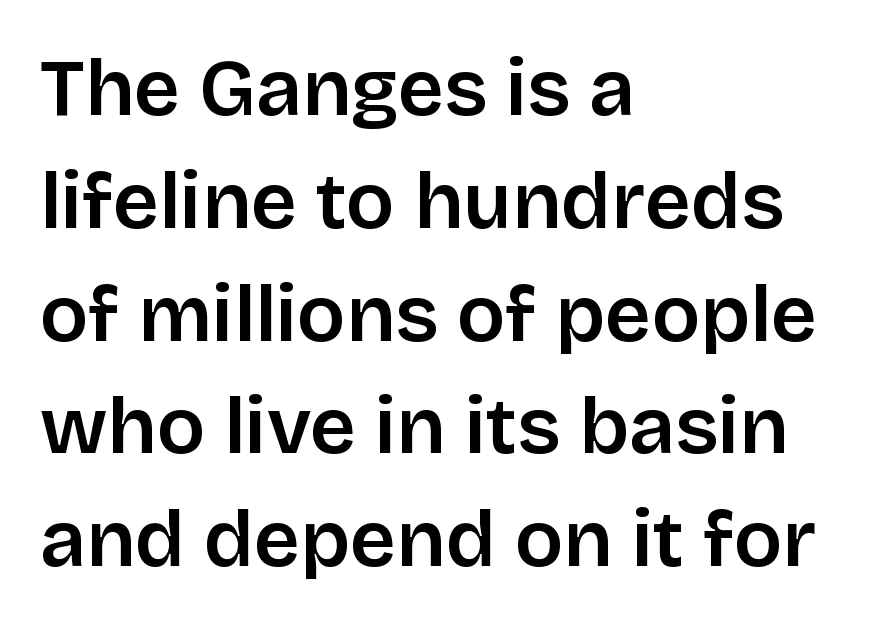
The font's upright variant was chosen for this text. The passage shown is typed in a proportional face where columns would drift. Each row of text sits above clean, open space. Grotesque or geometric, the face here clearly has no serifs. Look at the stroke-to-counter ratio: somewhat heavy, a semibold. These lines sit exactly where default settings would place them.
